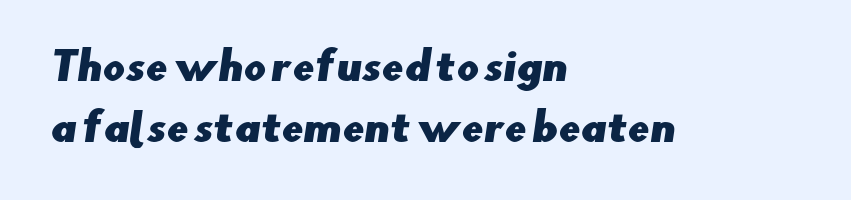
Font category for this specimen: sans-serif. Glance below the letters and you will spot only blank space. Inter-character spacing is left at the font's built-in metrics. This sample has the flowing, uneven cadence of proportional lettering.
